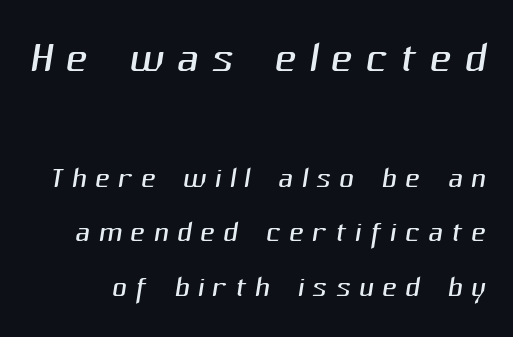
Q: Is the text bold? A: No.
Q: Is the typeface a serif or a sans-serif typeface? A: Sans-serif.
Q: Is the text underlined? A: No.
Q: Is the spacing between letters normal or unusually wide? A: Unusually wide.
Q: Is the spacing between lines tight, normal or loose? A: Normal.
Q: Which block of text is set in a larger size, the first (top) or the second (bottom)? A: The first (top) one.
Q: Width (condensed, normal, or wide)? A: Normal.
Q: Stroke contrast? A: Medium.
Q: x-height? A: Medium.
Q: Monospaced? A: No.
